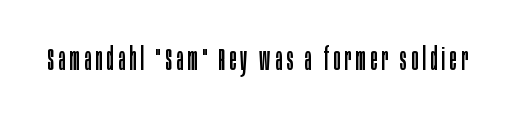
The image shows 31 px regular-weight, condensed sans-serif type, upright; set not underlined; low stroke contrast and a large x-height.
